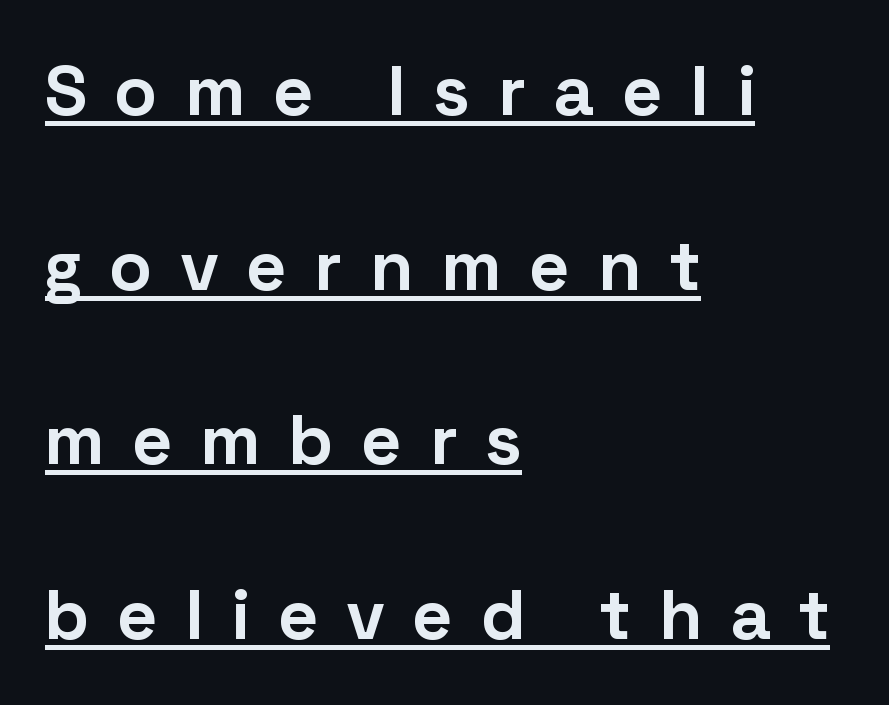
In terms of letterform style, serifs are entirely absent. Substantial extra tracking has been applied to these lines. Alignment: flush left. Weight: bold. The passage shown is typed in a proportional face where columns would drift. This rendering features underlined lettering.
